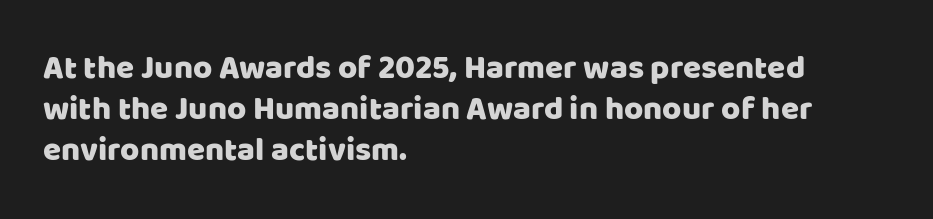
Q: Is the text italic (slanted)? A: No, it is upright.
Q: Is the typeface a serif or a sans-serif typeface? A: Sans-serif.
Q: Is the text underlined? A: No.
Q: How is the paragraph aligned? A: Left-aligned.
Q: Is the spacing between letters normal or unusually wide? A: Normal.
Q: Width (condensed, normal, or wide)? A: Normal.
Q: Stroke contrast? A: Low.
Q: x-height? A: Large.
Q: Monospaced? A: No.
